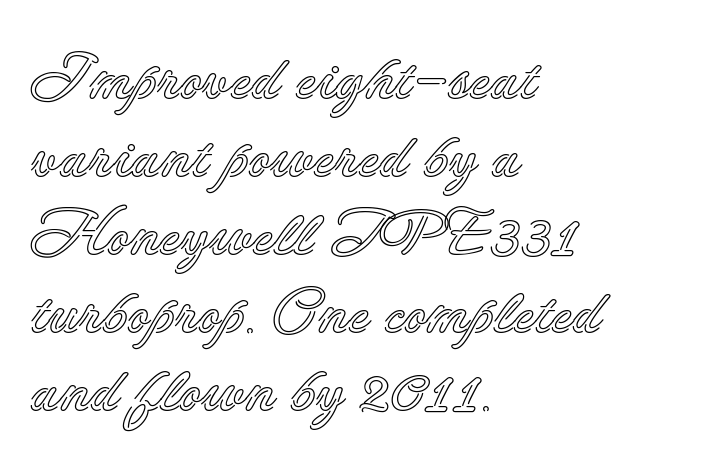
The image shows 63 px text type; set left-aligned, line spacing 1.24x, normal letter spacing, not underlined; a small x-height.
